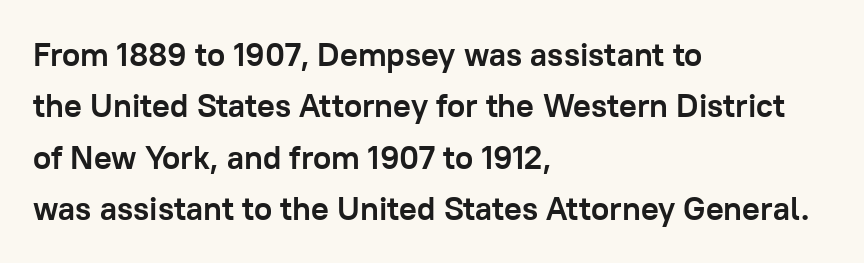
{"serif": "no", "italic": "no", "bold": "yes", "weight": "semibold", "width": "normal", "stroke_contrast": "low", "x_height": "medium", "monospaced": "no", "underline": "no", "align": "left", "line_spacing": "normal", "line_spacing_ratio": 1.56, "letter_spacing": "normal", "letter_spacing_em": 0.0, "glyph_px": 33}
